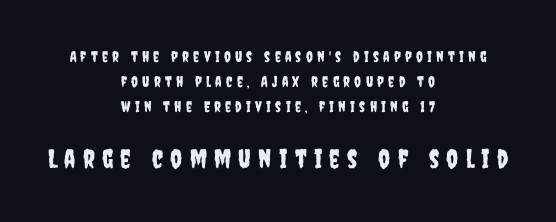
{"italic": "no", "underline": "no", "align": "center", "line_spacing": "normal", "line_spacing_ratio": 1.68, "letter_spacing": "wide", "letter_spacing_em": 0.28, "larger_block": "second", "size_ratio": 1.73, "glyph_px": 26}
